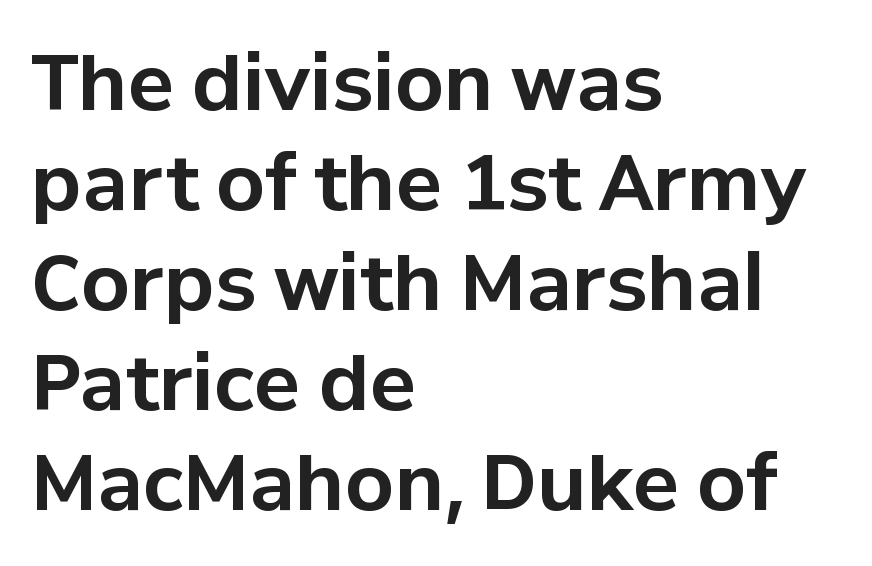
{"serif": "no", "italic": "no", "bold": "yes", "weight": "bold", "width": "normal", "stroke_contrast": "low", "x_height": "medium", "monospaced": "no", "underline": "no", "align": "left", "line_spacing": "normal", "line_spacing_ratio": 1.3, "letter_spacing": "normal", "letter_spacing_em": 0.0, "glyph_px": 77}
